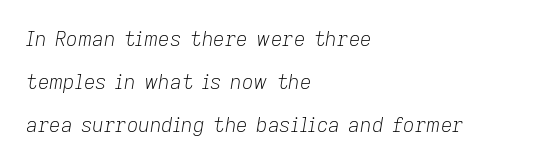
{"italic": "yes", "lean": "right", "slant_degrees": 9, "bold": "no", "underline": "no", "align": "left", "line_spacing": "loose", "line_spacing_ratio": 2.15, "letter_spacing": "normal", "letter_spacing_em": 0.0, "glyph_px": 20}
